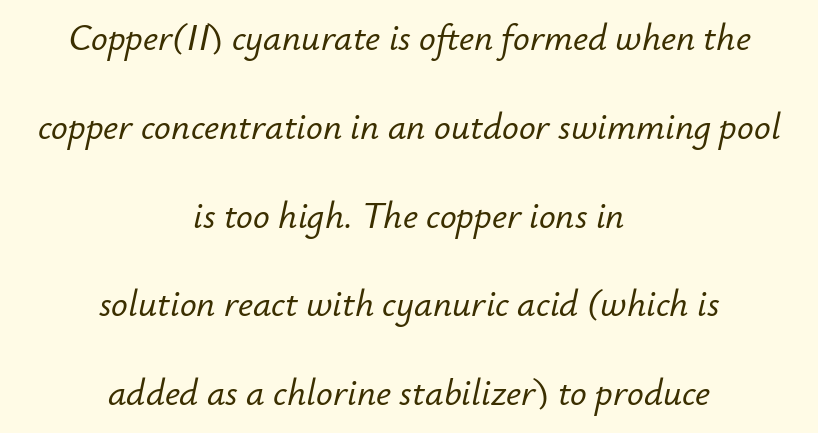
{"italic": "yes", "lean": "right", "slant_degrees": 12, "width": "normal", "stroke_contrast": "low", "x_height": "small", "monospaced": "no", "underline": "no", "align": "center", "line_spacing": "loose", "line_spacing_ratio": 2.4, "letter_spacing": "normal", "letter_spacing_em": 0.0, "glyph_px": 37}
